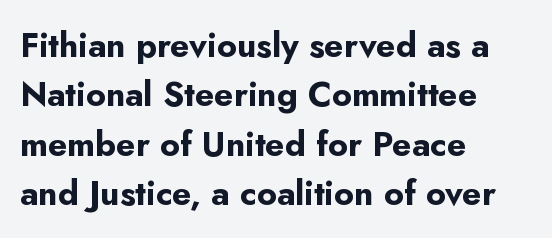
Q: Is the text bold? A: Yes.
Q: Is the text italic (slanted)? A: No, it is upright.
Q: Is the typeface a serif or a sans-serif typeface? A: Sans-serif.
Q: Is the text underlined? A: No.
Q: How is the paragraph aligned? A: Left-aligned.
Q: Is the spacing between letters normal or unusually wide? A: Normal.
Q: Is the spacing between lines tight, normal or loose? A: Normal.
Q: Width (condensed, normal, or wide)? A: Normal.
Q: Stroke contrast? A: Low.
Q: x-height? A: Small.
Q: Monospaced? A: No.
